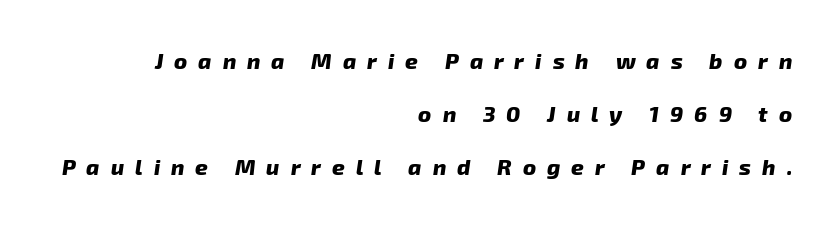
The image shows 22 px bold type, italic (leaning right); set right-aligned, loose line spacing (2.42x), unusually wide letter spacing (+0.5 em), not underlined.
